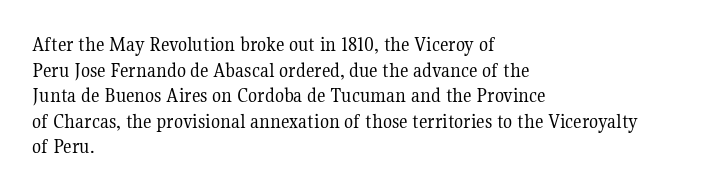
{"italic": "no", "bold": "no", "underline": "no", "align": "left", "line_spacing_ratio": 1.22, "letter_spacing": "normal", "letter_spacing_em": 0.0, "glyph_px": 21}
